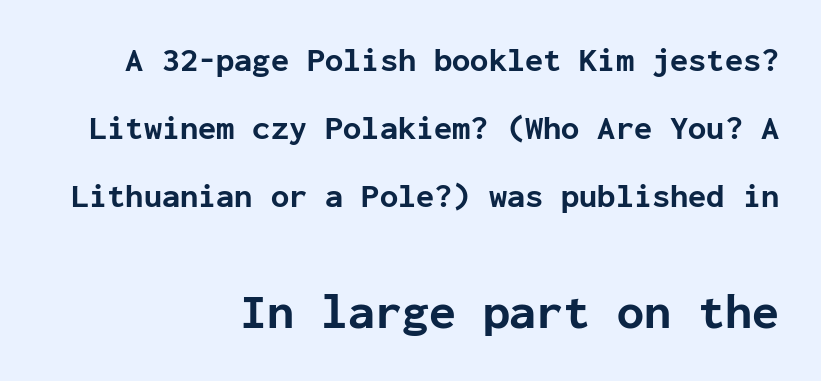
{"serif": "no", "italic": "no", "bold": "yes", "weight": "bold", "width": "normal", "stroke_contrast": "low", "x_height": "medium", "monospaced": "yes", "underline": "no", "align": "right", "line_spacing": "loose", "line_spacing_ratio": 2.06, "letter_spacing": "normal", "letter_spacing_em": 0.0, "larger_block": "second", "size_ratio": 1.48, "glyph_px": 49}
